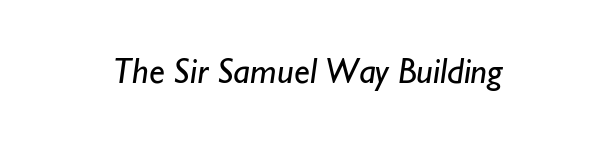
The lines are quadded center. These lines are rendered in a variable-pitch font. Check the space under the baseline: it is left empty. What kind of face is this? One without serifs — a sans.
